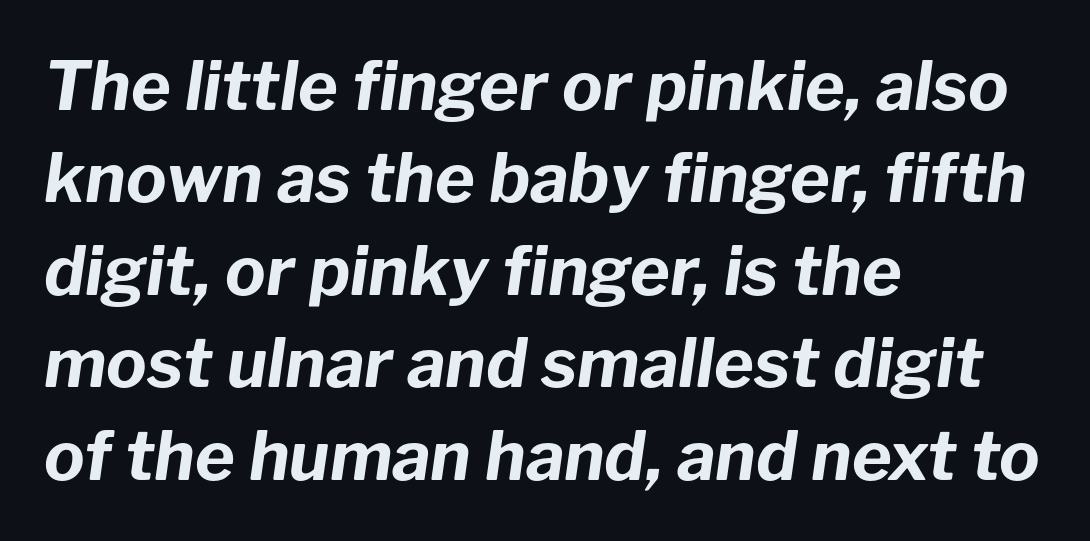
The image shows 68 px bold type, italic (leaning right); set left-aligned, normal line spacing (1.36x), normal letter spacing, not underlined; low stroke contrast and a medium x-height.
